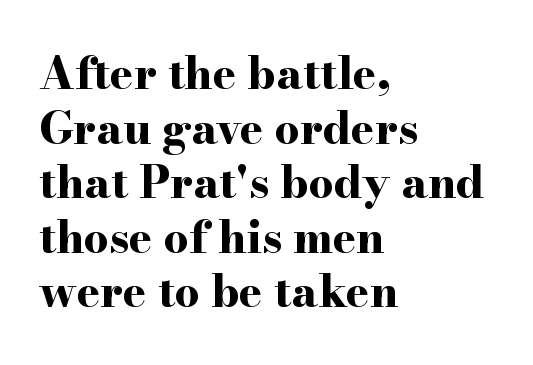
{"serif": "yes", "italic": "no", "bold": "yes", "weight": "bold", "width": "wide", "stroke_contrast": "high", "x_height": "small", "monospaced": "no", "underline": "no", "align": "left", "line_spacing_ratio": 1.24, "letter_spacing": "normal", "letter_spacing_em": 0.0, "glyph_px": 44}
